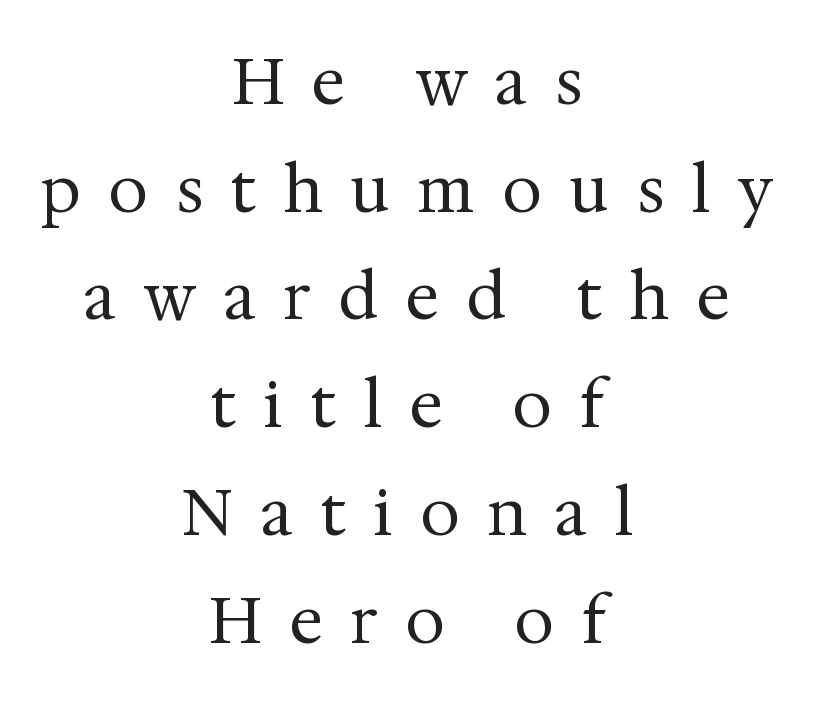
Old-style or modern, the face here clearly has serifs. The foot of each line stays bare and open. The letters stand straight up with perfectly vertical stems. Counters stay open thanks to moderate or lighter strokes. Proportional: the letters do not fall into vertical columns. Each word looks stretched out because of the extra space between its letters.
